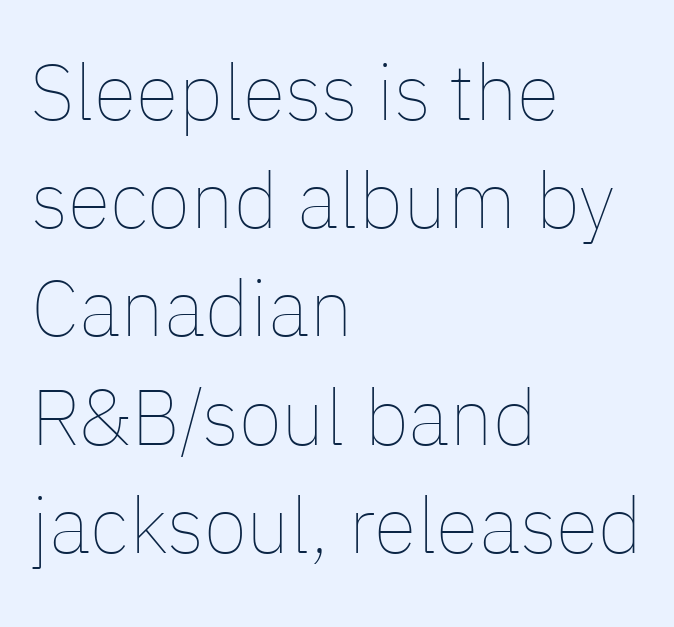
The image shows 79 px thin type, upright; set left-aligned, normal line spacing (1.37x), normal letter spacing, not underlined; low stroke contrast and a medium x-height.
